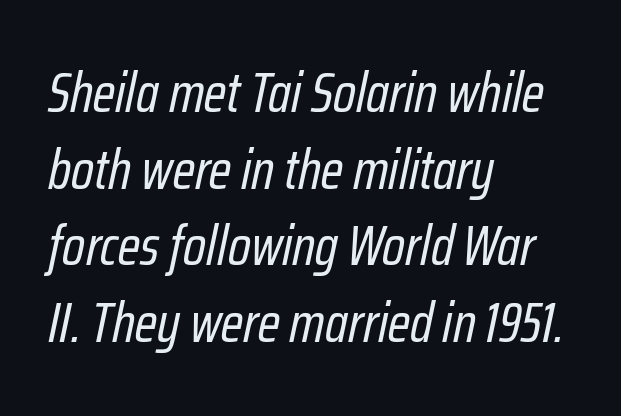
Q: Is the text bold? A: No.
Q: Is the text italic (slanted)? A: Yes, it leans right by about 12 degrees.
Q: Is the text underlined? A: No.
Q: How is the paragraph aligned? A: Left-aligned.
Q: Is the spacing between letters normal or unusually wide? A: Normal.
Q: Is the spacing between lines tight, normal or loose? A: Normal.
Q: Width (condensed, normal, or wide)? A: Condensed.
Q: Stroke contrast? A: Low.
Q: x-height? A: Medium.
Q: Monospaced? A: No.
